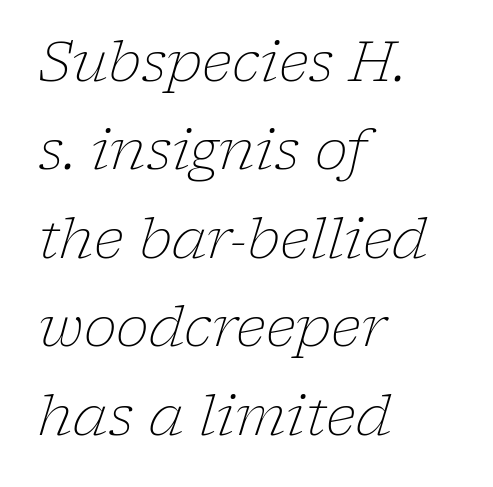
Q: Is the text bold? A: No.
Q: Is the text italic (slanted)? A: Yes, it leans right by about 17 degrees.
Q: Is the typeface a serif or a sans-serif typeface? A: Serif.
Q: Is the text underlined? A: No.
Q: How is the paragraph aligned? A: Left-aligned.
Q: Is the spacing between letters normal or unusually wide? A: Normal.
Q: Is the spacing between lines tight, normal or loose? A: Normal.
Q: Width (condensed, normal, or wide)? A: Normal.
Q: Stroke contrast? A: Low.
Q: x-height? A: Medium.
Q: Monospaced? A: No.
